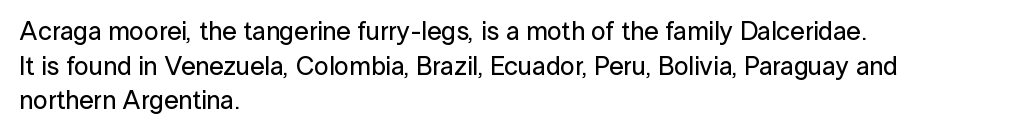
{"italic": "no", "underline": "no", "align": "left", "line_spacing": "normal", "line_spacing_ratio": 1.33, "letter_spacing": "normal", "letter_spacing_em": 0.0, "glyph_px": 26}
